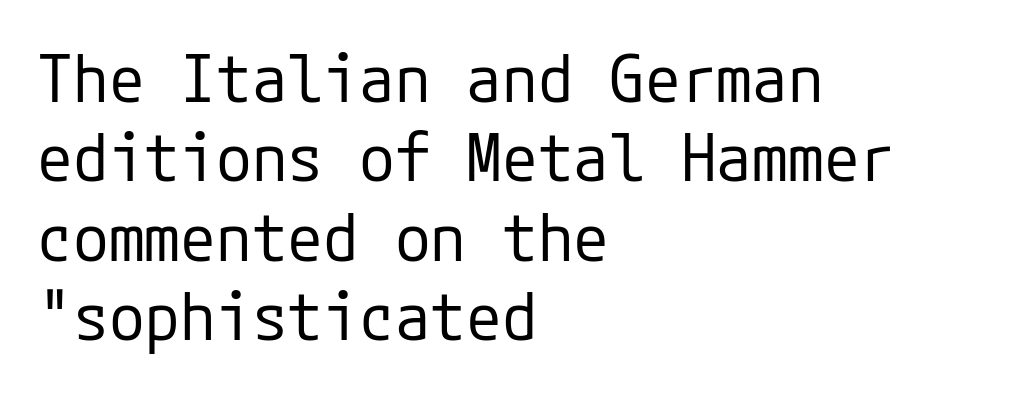
Q: Is the text bold? A: No.
Q: Is the text italic (slanted)? A: No, it is upright.
Q: Is the typeface a serif or a sans-serif typeface? A: Sans-serif.
Q: Is the text underlined? A: No.
Q: How is the paragraph aligned? A: Left-aligned.
Q: Is the spacing between letters normal or unusually wide? A: Normal.
Q: Width (condensed, normal, or wide)? A: Normal.
Q: Stroke contrast? A: Low.
Q: x-height? A: Medium.
